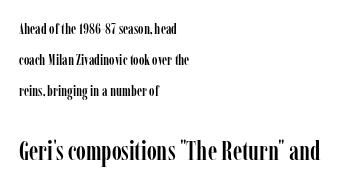
Leading is clearly above the norm, producing a sparse column. You can tell it's not italic because the verticals are truly vertical. In terms of letterspacing, this is plain default setting. Caption: multi-line text, flush left, ragged right. This layout puts the modest block above and the oversized block below. Any mark beneath the type? The region is blank.
